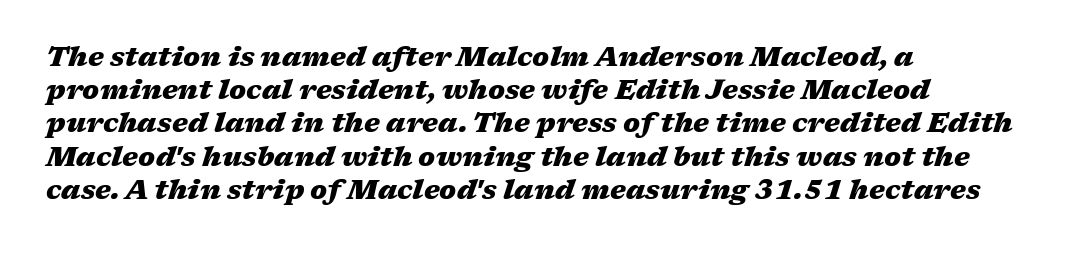
{"italic": "yes", "lean": "right", "slant_degrees": 17, "bold": "yes", "underline": "no", "align": "left", "line_spacing_ratio": 1.23, "letter_spacing": "normal", "letter_spacing_em": 0.0, "glyph_px": 27}
